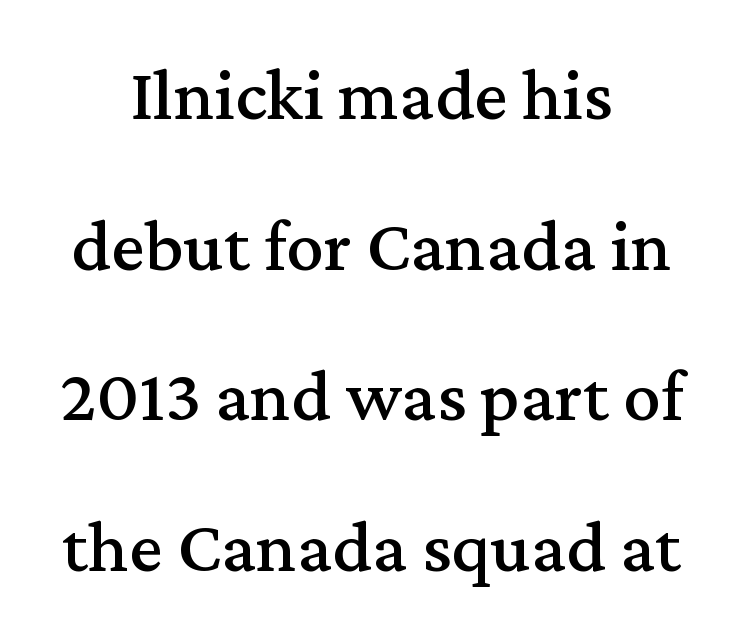
The type family on display is of the serif kind. Students, note that the glyphs here touch the page at normal intervals. This block would shrink considerably if given ordinary leading; it's expanded now. Quick note: not italic, upright. This sample has the flowing, uneven cadence of proportional lettering. The passage is arranged like a title page — every line centered.
